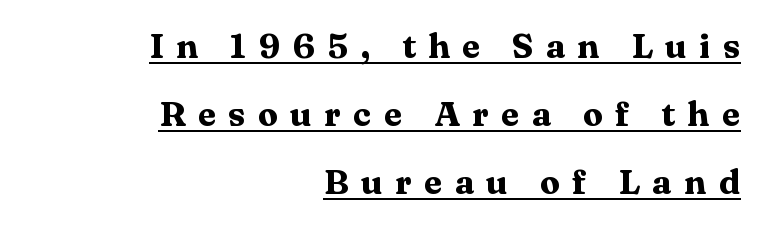
Looks like someone drew a line under every word here. Tracking value appears strongly positive — letters spread wide. Notice how the stems are strictly vertical — no italics here. Typographically, this falls in the serif category. Regarding leading, the lines here are spaced well apart.
